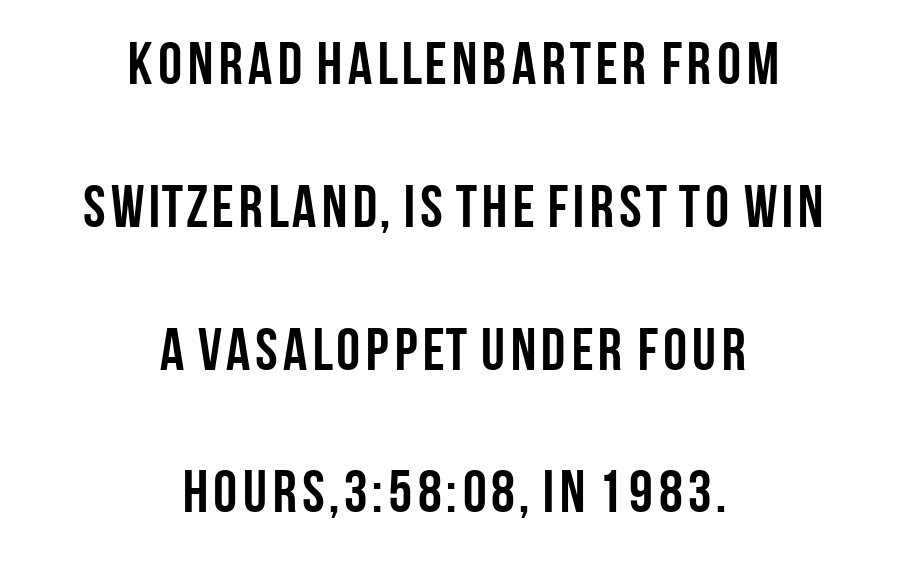
{"serif": "no", "italic": "no", "bold": "yes", "weight": "semibold", "width": "condensed", "stroke_contrast": "low", "x_height": "large", "monospaced": "no", "underline": "no", "align": "center", "line_spacing": "loose", "line_spacing_ratio": 2.38, "letter_spacing": "normal", "letter_spacing_em": 0.0, "glyph_px": 60}
